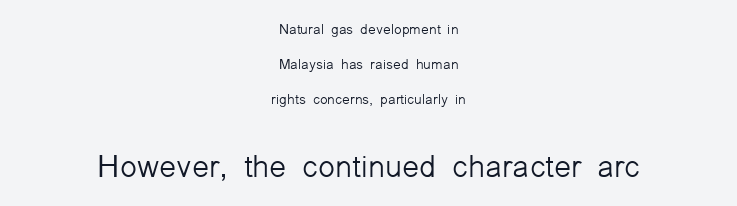
Q: Is the text bold? A: No.
Q: Is the text italic (slanted)? A: No, it is upright.
Q: Is the typeface a serif or a sans-serif typeface? A: Sans-serif.
Q: Is the text underlined? A: No.
Q: How is the paragraph aligned? A: Centered.
Q: Is the spacing between letters normal or unusually wide? A: Normal.
Q: Is the spacing between lines tight, normal or loose? A: Loose.
Q: Which block of text is set in a larger size, the first (top) or the second (bottom)? A: The second (bottom) one.
Q: Width (condensed, normal, or wide)? A: Normal.
Q: Stroke contrast? A: Low.
Q: x-height? A: Medium.
Q: Monospaced? A: No.
